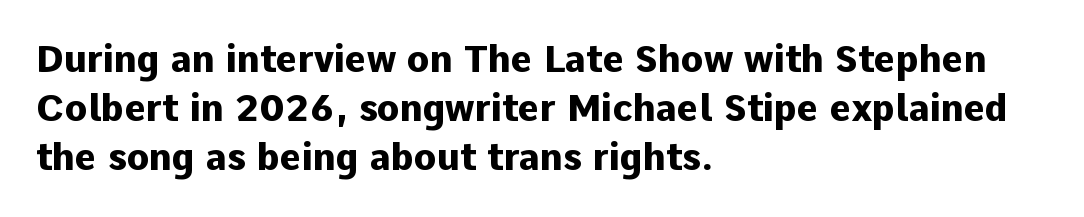
The image shows 37 px heavy sans-serif type, upright; set left-aligned, normal line spacing (1.33x), normal letter spacing, not underlined; low stroke contrast and a medium x-height.
